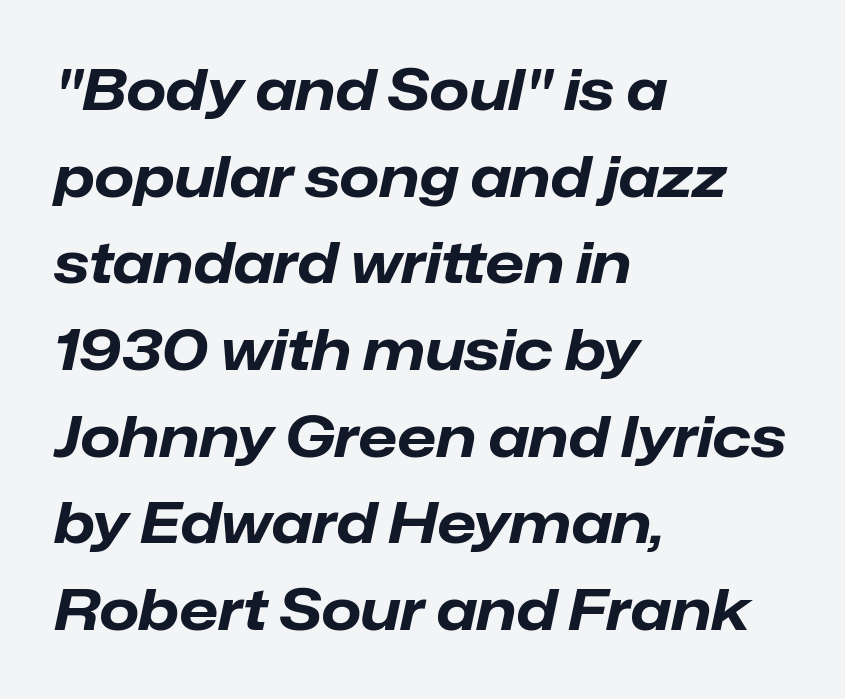
Leading matches the norm, producing a regular column. The specimen omits any rule beneath the text block's lines. In terms of letterspacing, this is plain default setting. When letters slant like this, we call the style italic.
